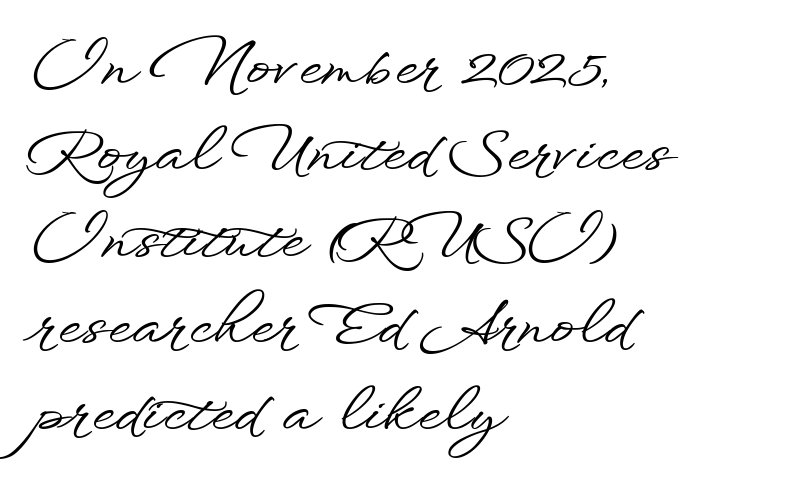
Q: Is the text italic (slanted)? A: Yes.
Q: Is the typeface a serif or a sans-serif typeface? A: Sans-serif.
Q: Is the text underlined? A: No.
Q: How is the paragraph aligned? A: Left-aligned.
Q: Is the spacing between letters normal or unusually wide? A: Normal.
Q: Is the spacing between lines tight, normal or loose? A: Normal.
Q: Width (condensed, normal, or wide)? A: Wide.
Q: Stroke contrast? A: Low.
Q: x-height? A: Small.
Q: Monospaced? A: No.
